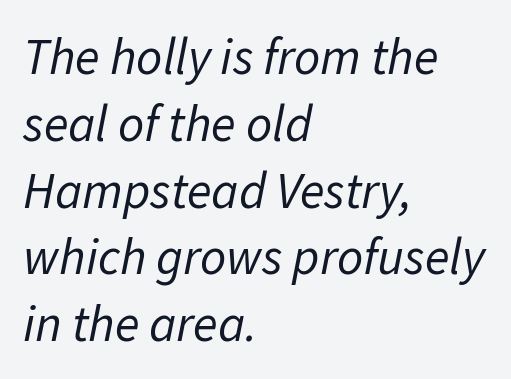
{"italic": "yes", "lean": "right", "slant_degrees": 11, "bold": "no", "weight": "regular", "width": "normal", "stroke_contrast": "low", "x_height": "medium", "monospaced": "no", "underline": "no", "align": "left", "line_spacing": "normal", "line_spacing_ratio": 1.31, "letter_spacing": "normal", "letter_spacing_em": 0.0, "glyph_px": 51}
